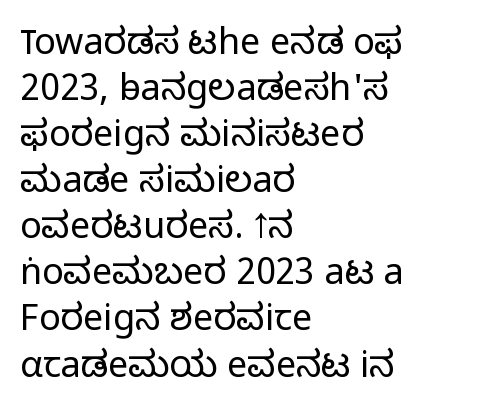
The image shows 36 px light sans-serif type, upright; set left-aligned, normal line spacing (1.28x), normal letter spacing, not underlined; low stroke contrast and a medium x-height.
